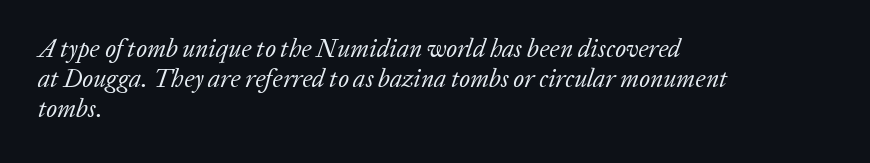
The image shows 25 px text type, italic (leaning right); set left-aligned, line spacing 1.21x, normal letter spacing, not underlined.
